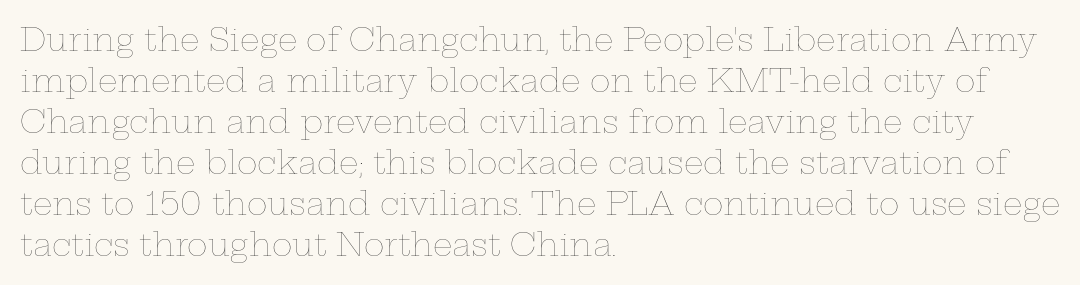
The image shows 31 px thin, wide type, upright; set left-aligned, normal line spacing (1.32x), normal letter spacing, not underlined; low stroke contrast and a medium x-height.
